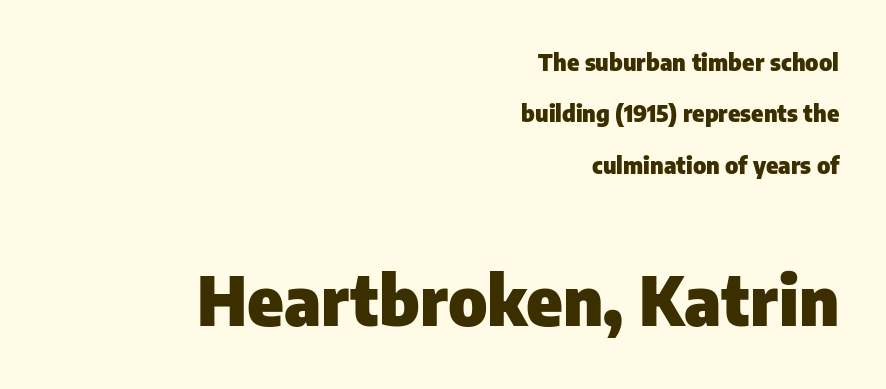
Q: Is the text bold? A: Yes.
Q: Is the text italic (slanted)? A: No, it is upright.
Q: Is the typeface a serif or a sans-serif typeface? A: Sans-serif.
Q: Is the text underlined? A: No.
Q: How is the paragraph aligned? A: Right-aligned.
Q: Is the spacing between letters normal or unusually wide? A: Normal.
Q: Is the spacing between lines tight, normal or loose? A: Loose.
Q: Which block of text is set in a larger size, the first (top) or the second (bottom)? A: The second (bottom) one.
Q: Width (condensed, normal, or wide)? A: Normal.
Q: Stroke contrast? A: Low.
Q: x-height? A: Medium.
Q: Monospaced? A: No.
